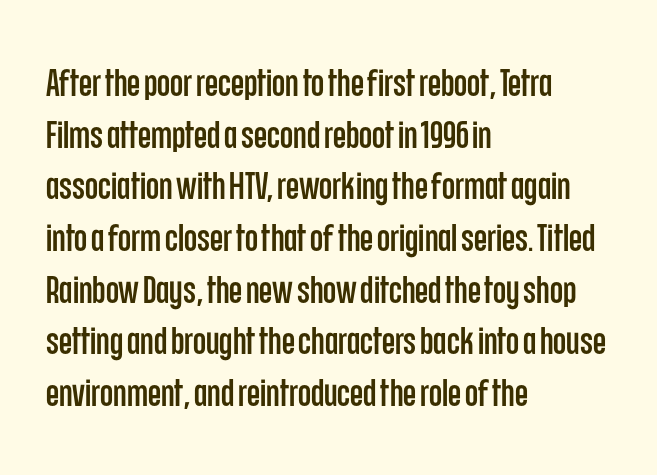
{"serif": "no", "italic": "no", "width": "condensed", "stroke_contrast": "low", "x_height": "large", "monospaced": "no", "underline": "no", "align": "left", "line_spacing": "normal", "line_spacing_ratio": 1.36, "letter_spacing": "normal", "letter_spacing_em": 0.0, "glyph_px": 38}
